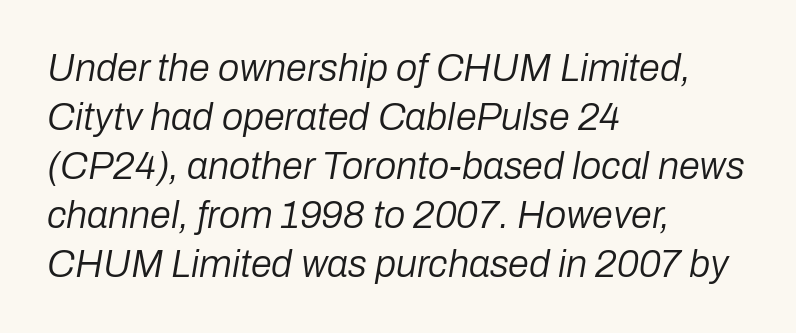
{"italic": "yes", "lean": "right", "slant_degrees": 10, "bold": "no", "weight": "regular", "width": "normal", "stroke_contrast": "low", "x_height": "medium", "monospaced": "no", "underline": "no", "align": "left", "line_spacing": "normal", "line_spacing_ratio": 1.29, "letter_spacing": "normal", "letter_spacing_em": 0.0, "glyph_px": 38}
